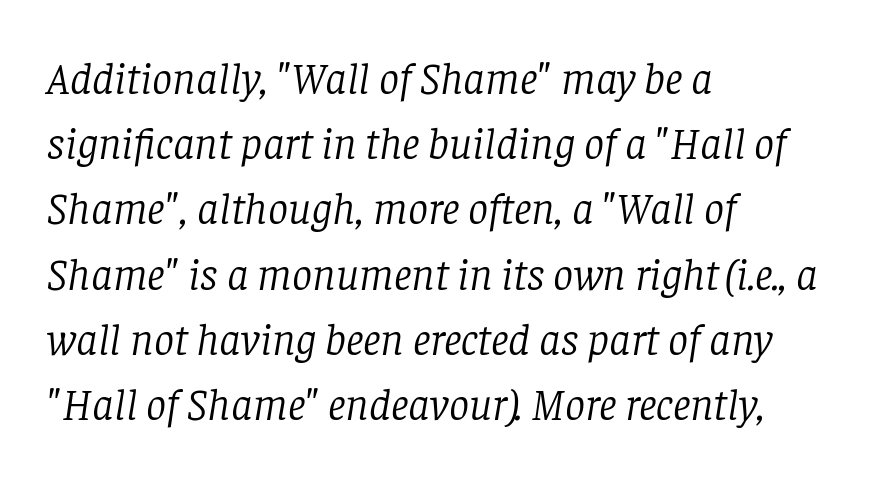
Observe the serifs anchoring each vertical stroke in this sample. Honestly, there is no underline to notice here at all. The vertical gap from one line to the next is medium. Letter spacing: default. The passage is arranged the way most books set body copy — flush left. Heaviness? Minimal to ordinary, like unemphasized prose.
